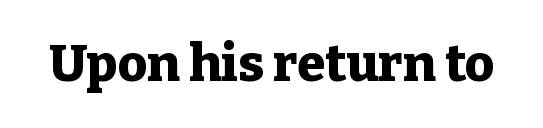
You could call the tracking neutral — neither tight nor loose. Font category for this specimen: serif. These lines carry a lot of weight — the face is fully bold. The letters advance in unequal steps, a hallmark of proportional type. Check the space under the baseline: it is left empty. Quick note: not italic, upright.
